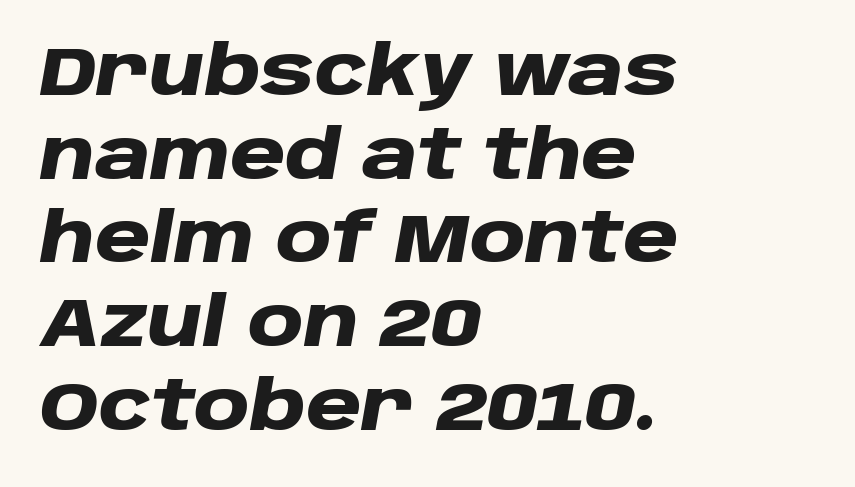
Note the varied advance widths — an 'i' is clearly narrower than an 'm'. As a designer I'd log this as weight 700, bold. Default kerning and tracking; the words read as compact shapes. Designer's note — italics engaged. These lines are set flush left with a ragged right edge.
